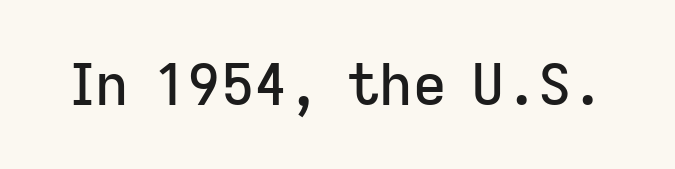
{"serif": "no", "italic": "no", "width": "normal", "stroke_contrast": "low", "x_height": "medium", "monospaced": "no", "underline": "no", "letter_spacing": "normal", "letter_spacing_em": 0.0, "glyph_px": 58}
